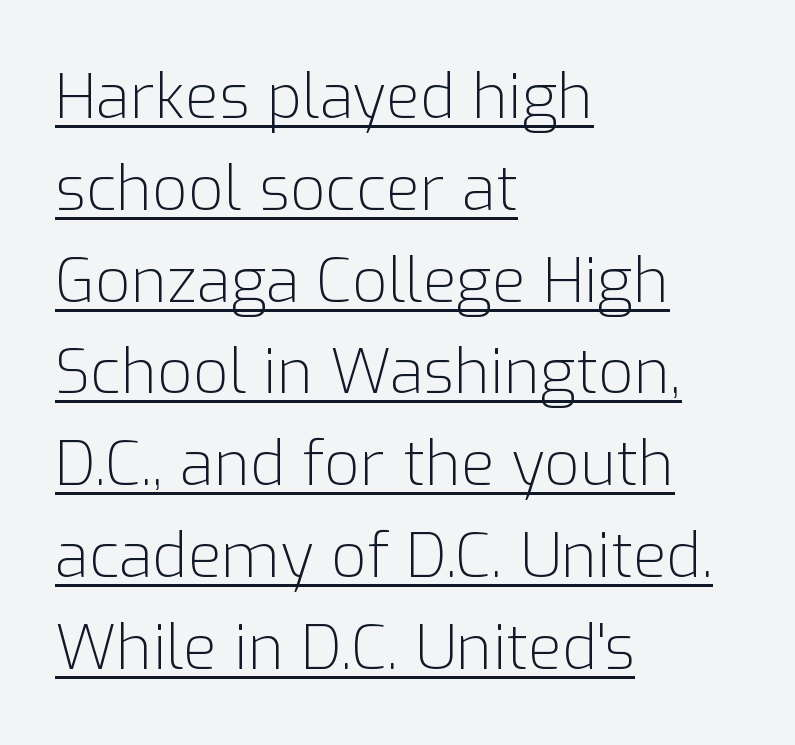
{"serif": "no", "italic": "no", "bold": "no", "weight": "light", "width": "normal", "stroke_contrast": "low", "x_height": "medium", "monospaced": "no", "underline": "yes", "align": "left", "line_spacing": "normal", "line_spacing_ratio": 1.48, "letter_spacing": "normal", "letter_spacing_em": 0.0, "glyph_px": 62}
